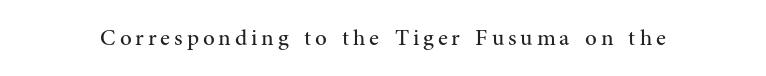
The image shows 23 px text type, upright; set not underlined.
